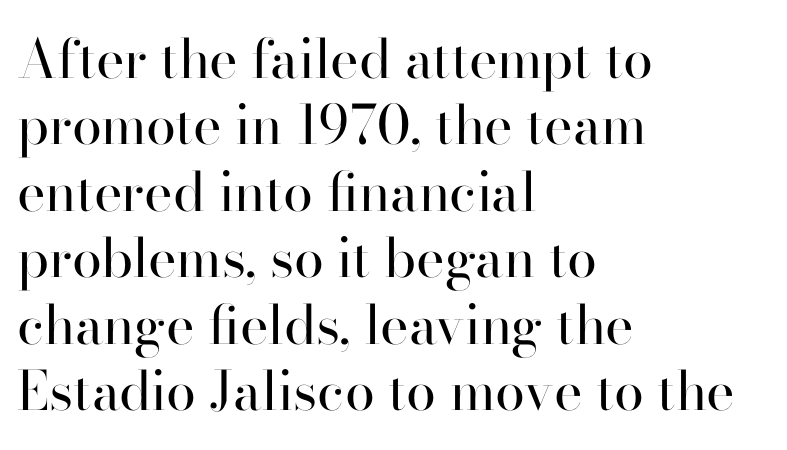
The image shows 54 px regular-weight serif type, upright; set left-aligned, line spacing 1.23x, normal letter spacing, not underlined; high stroke contrast and a small x-height.
